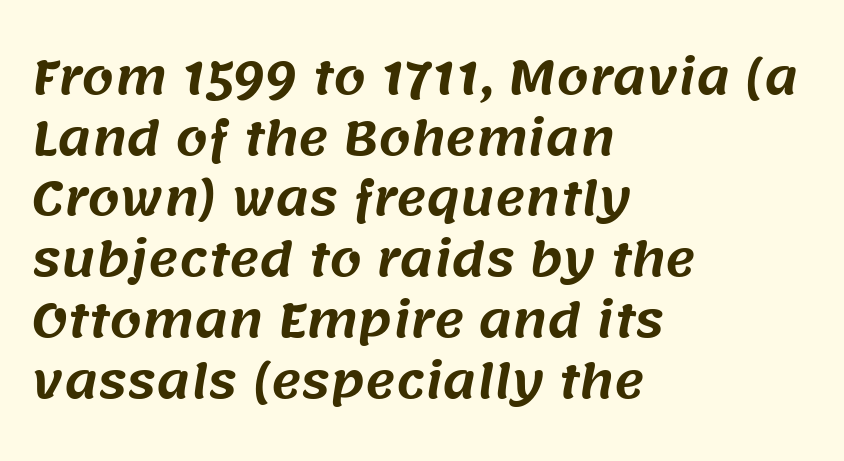
Q: Is the typeface a serif or a sans-serif typeface? A: Sans-serif.
Q: Is the text underlined? A: No.
Q: How is the paragraph aligned? A: Left-aligned.
Q: Is the spacing between letters normal or unusually wide? A: Normal.
Q: Is the spacing between lines tight, normal or loose? A: Normal.
Q: Width (condensed, normal, or wide)? A: Normal.
Q: Stroke contrast? A: Medium.
Q: x-height? A: Large.
Q: Monospaced? A: No.
